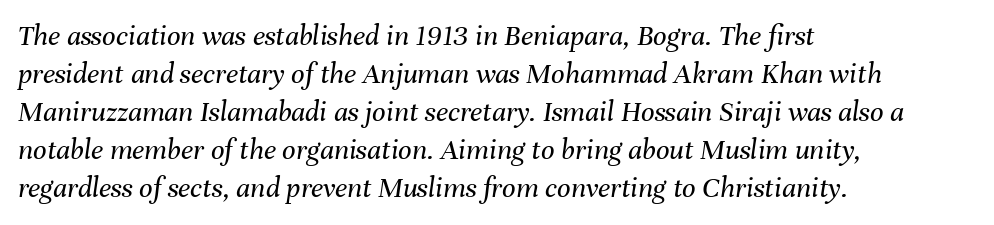
Q: Is the text bold? A: No.
Q: Is the text italic (slanted)? A: Yes, it leans right by about 8 degrees.
Q: Is the text underlined? A: No.
Q: How is the paragraph aligned? A: Left-aligned.
Q: Is the spacing between letters normal or unusually wide? A: Normal.
Q: Is the spacing between lines tight, normal or loose? A: Normal.
Q: Width (condensed, normal, or wide)? A: Normal.
Q: Stroke contrast? A: Medium.
Q: x-height? A: Medium.
Q: Monospaced? A: No.
